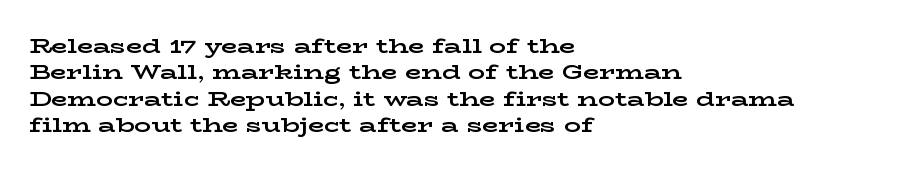
The image shows 21 px bold type, upright; set left-aligned, normal line spacing (1.26x), normal letter spacing, not underlined.
